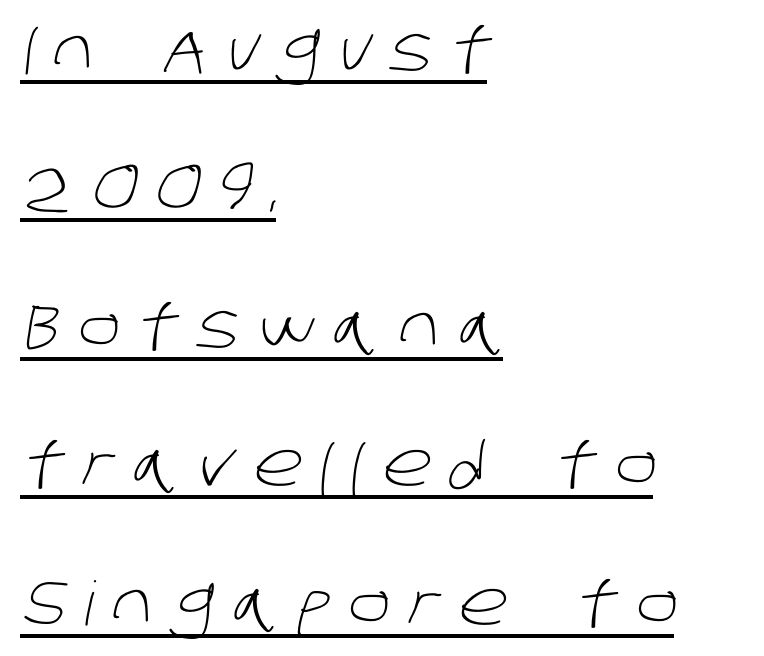
The image shows 61 px light sans-serif type; set left-aligned, loose line spacing (2.27x), unusually wide letter spacing (+0.31 em), underlined; low stroke contrast and a large x-height.
